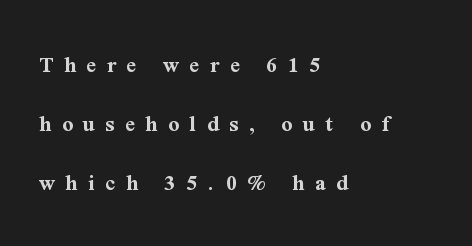
The strip under each line holds only bare page. Posture: vertical. Strong, thick strokes mark this as bold type. Short and long lines alike share a common starting point at left. The leading is generous, giving the passage an open texture.
